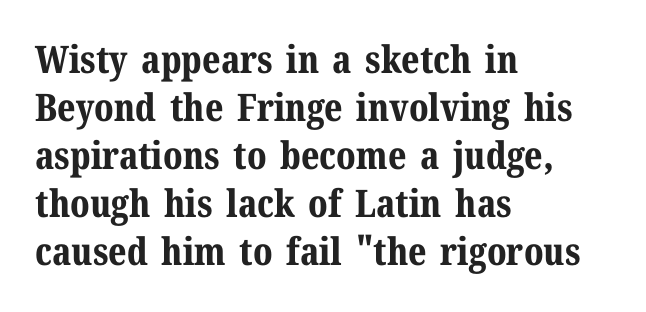
A serif font was chosen for this passage. Quick note: interline space is typical. Characters remain perfectly vertical along every line. The tracking reads as untouched default to a designer's eye. Emphasis by weight is at full strength: bold. If you drew a ruler down the left edge, every line would touch it.
